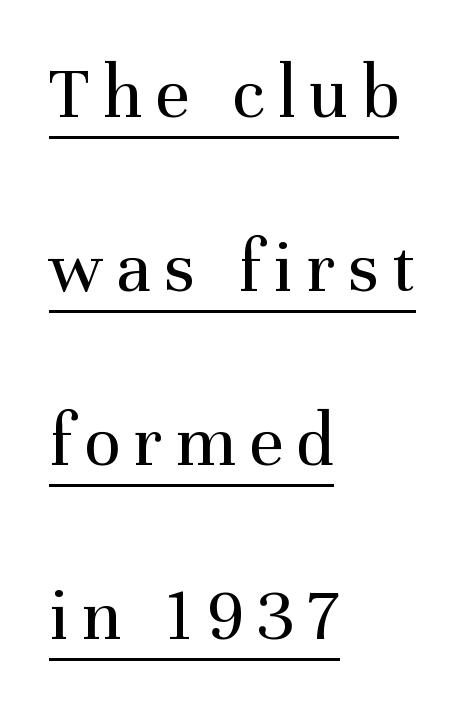
The image shows 76 px regular-weight serif type, upright; set left-aligned, loose line spacing (2.29x), underlined; medium stroke contrast and a medium x-height.
